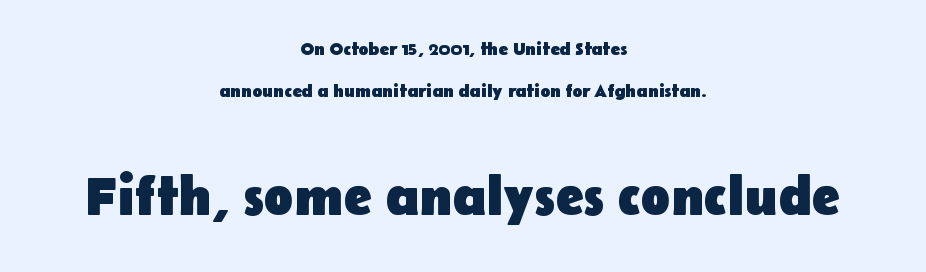
Q: Is the text bold? A: Yes.
Q: Is the text italic (slanted)? A: No, it is upright.
Q: Is the typeface a serif or a sans-serif typeface? A: Sans-serif.
Q: Is the text underlined? A: No.
Q: How is the paragraph aligned? A: Centered.
Q: Is the spacing between letters normal or unusually wide? A: Normal.
Q: Is the spacing between lines tight, normal or loose? A: Loose.
Q: Which block of text is set in a larger size, the first (top) or the second (bottom)? A: The second (bottom) one.
Q: Width (condensed, normal, or wide)? A: Normal.
Q: Stroke contrast? A: Low.
Q: x-height? A: Medium.
Q: Monospaced? A: No.
